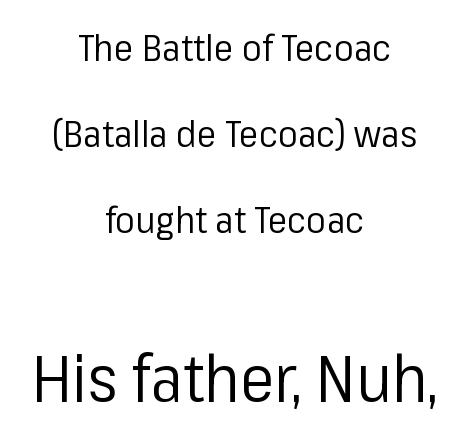
The image shows 65 px regular-weight sans-serif type, upright; set centered, loose line spacing (2.33x), normal letter spacing, not underlined; the second (bottom) block is 1.76x larger; low stroke contrast and a medium x-height.
